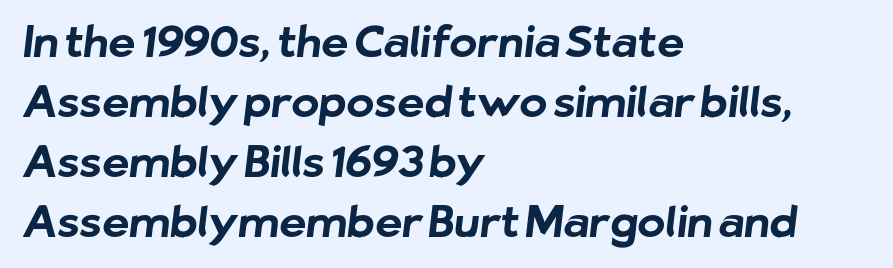
{"serif": "no", "bold": "yes", "weight": "bold", "width": "normal", "stroke_contrast": "low", "x_height": "medium", "monospaced": "no", "underline": "no", "align": "left", "line_spacing": "normal", "line_spacing_ratio": 1.43, "letter_spacing": "normal", "letter_spacing_em": 0.0, "glyph_px": 42}
